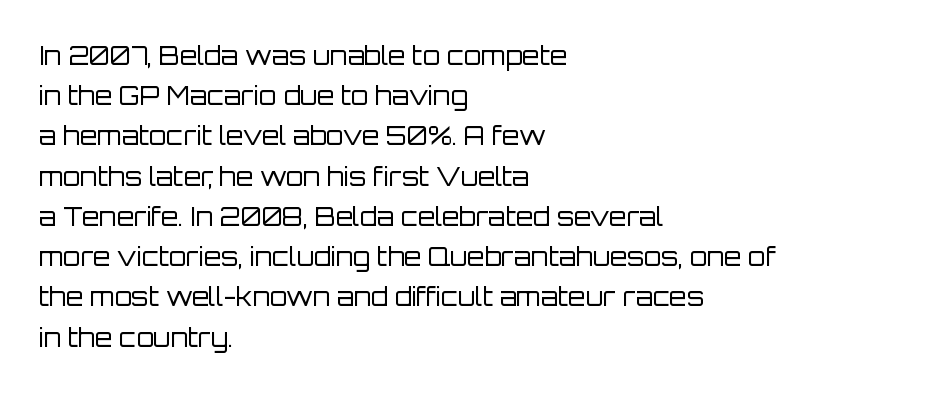
The image shows 25 px text type, upright; set left-aligned, normal line spacing (1.61x), normal letter spacing, not underlined.
